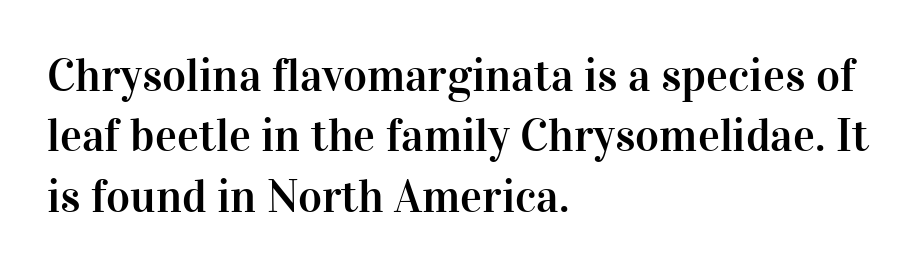
{"serif": "yes", "italic": "no", "width": "normal", "stroke_contrast": "high", "x_height": "medium", "monospaced": "no", "underline": "no", "align": "left", "line_spacing": "normal", "line_spacing_ratio": 1.31, "letter_spacing": "normal", "letter_spacing_em": 0.0, "glyph_px": 46}
